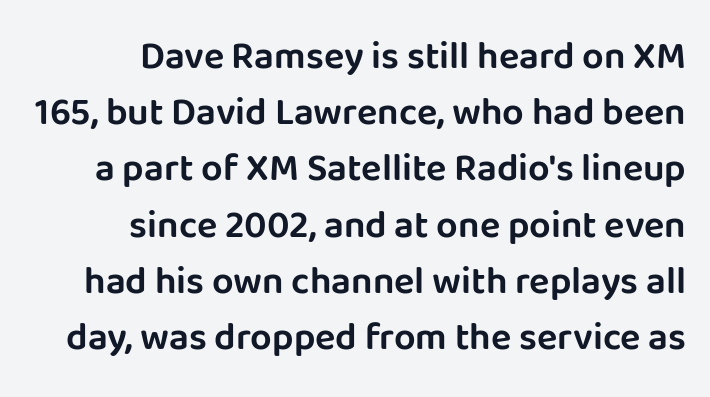
Q: Is the text italic (slanted)? A: No, it is upright.
Q: Is the typeface a serif or a sans-serif typeface? A: Sans-serif.
Q: Is the text underlined? A: No.
Q: How is the paragraph aligned? A: Right-aligned.
Q: Is the spacing between letters normal or unusually wide? A: Normal.
Q: Is the spacing between lines tight, normal or loose? A: Normal.
Q: Width (condensed, normal, or wide)? A: Normal.
Q: Stroke contrast? A: Low.
Q: x-height? A: Large.
Q: Monospaced? A: No.
